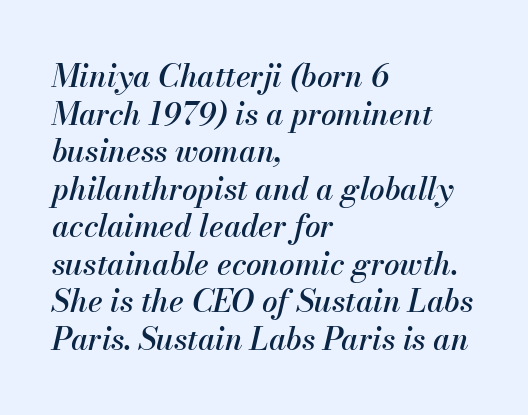
{"italic": "yes", "lean": "right", "slant_degrees": 13, "width": "normal", "stroke_contrast": "medium", "x_height": "small", "monospaced": "no", "underline": "no", "align": "left", "line_spacing_ratio": 1.21, "letter_spacing": "normal", "letter_spacing_em": 0.0, "glyph_px": 31}
